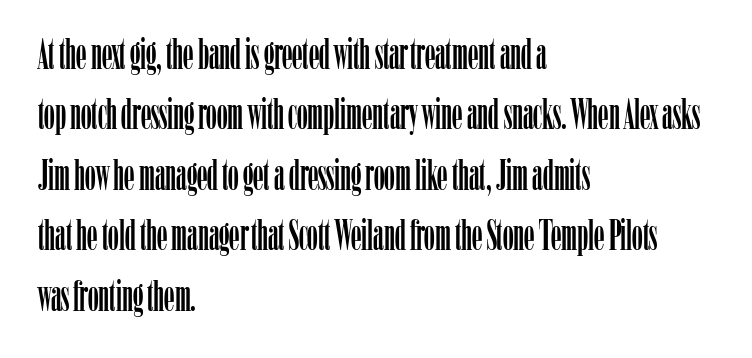
Descenders hang freely into open space. Successive baselines arrive at the customary interval. No italicization has been applied; the sample stays upright. Does extra space separate the letters? No, they use regular spacing. Varying glyph widths throughout — classic text-font behaviour. Layout note: lines flush left.
